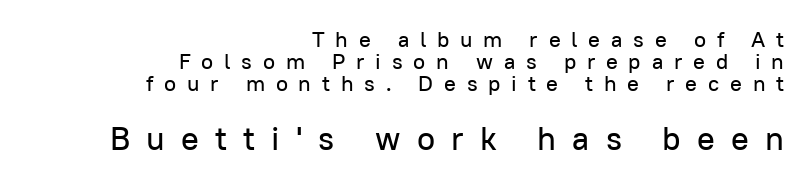
The passage shown begins with its smaller block and ends with its larger one. Character widths vary here, with narrow letters taking less room than wide ones. A student would call this right alignment; a typographer would say flush right, rag left. Line spacing here is tight.
